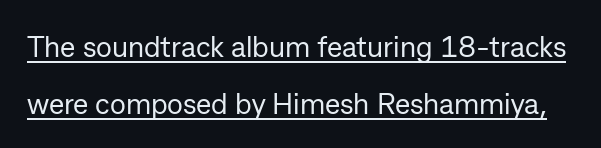
The image shows 29 px regular-weight sans-serif type, upright; set loose line spacing (1.98x), normal letter spacing, underlined; low stroke contrast and a medium x-height.
